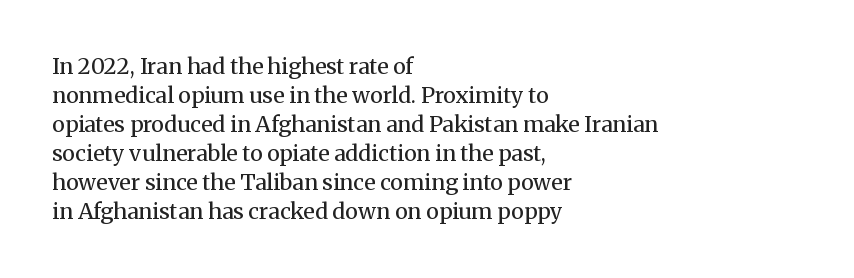
The image shows 22 px text type, upright; set left-aligned, normal line spacing (1.32x), normal letter spacing, not underlined.
